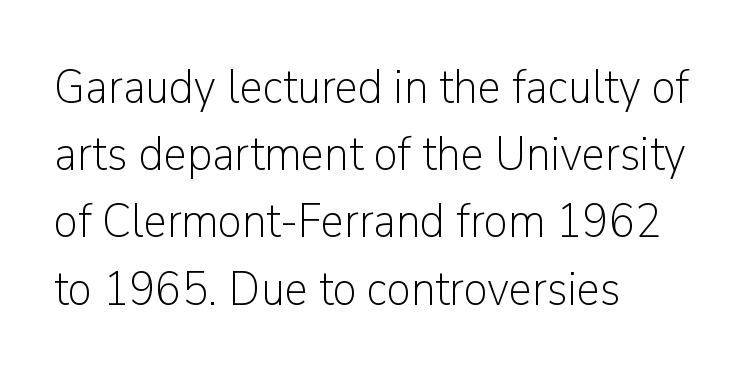
Q: Is the text bold? A: No.
Q: Is the text italic (slanted)? A: No, it is upright.
Q: Is the typeface a serif or a sans-serif typeface? A: Sans-serif.
Q: Is the text underlined? A: No.
Q: How is the paragraph aligned? A: Left-aligned.
Q: Is the spacing between letters normal or unusually wide? A: Normal.
Q: Is the spacing between lines tight, normal or loose? A: Normal.
Q: Width (condensed, normal, or wide)? A: Normal.
Q: Stroke contrast? A: Low.
Q: x-height? A: Medium.
Q: Monospaced? A: No.
